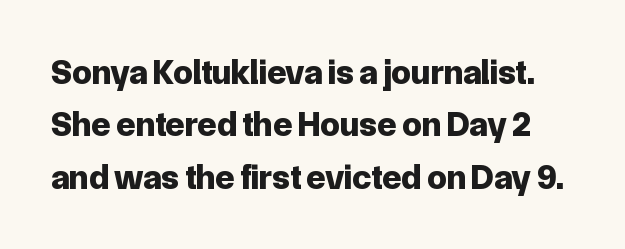
If you measured baseline to baseline, you'd find a middling distance. These words are printed bold, with thick strokes throughout. A roman cut, with each character standing at attention. The baseline area is clear. Here the glyphs are tracked normally, forming tight word shapes. Character widths vary here, with narrow letters taking less room than wide ones.
